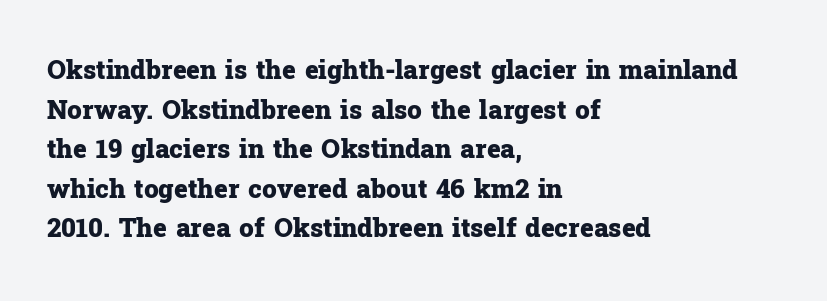
{"italic": "no", "bold": "yes", "underline": "no", "align": "left", "line_spacing": "normal", "line_spacing_ratio": 1.52, "letter_spacing": "normal", "letter_spacing_em": 0.0, "glyph_px": 26}
